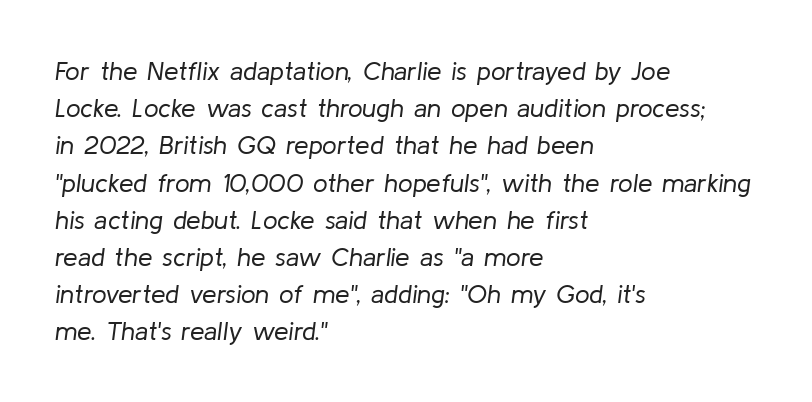
The image shows 26 px text type, italic (leaning right); set left-aligned, normal line spacing (1.43x), normal letter spacing, not underlined.
